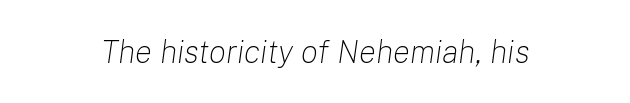
{"italic": "yes", "lean": "right", "slant_degrees": 8, "bold": "no", "weight": "light", "width": "normal", "stroke_contrast": "low", "x_height": "medium", "monospaced": "no", "underline": "no", "letter_spacing": "normal", "letter_spacing_em": 0.0, "glyph_px": 32}
